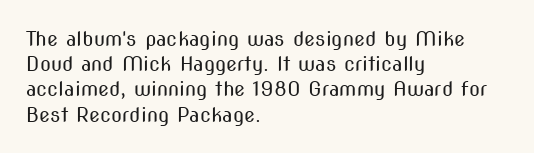
How would I describe the line gaps? Plain and ordinary. Stem width sits at or under what a default text font uses. Posture: straight, roman, zero tilt. Underlining? Definitely not there. How are the letters spaced? Ordinarily, with no added tracking. Alignment: flush left.
